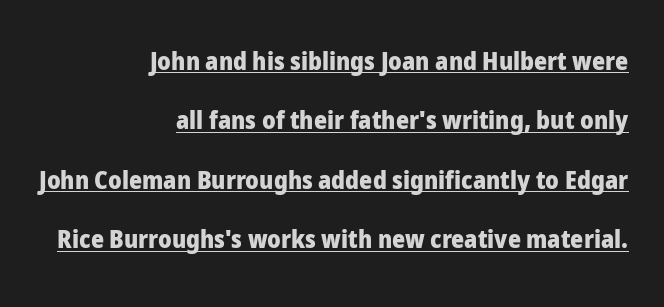
Q: Is the text bold? A: Yes.
Q: Is the text italic (slanted)? A: No, it is upright.
Q: Is the text underlined? A: Yes.
Q: How is the paragraph aligned? A: Right-aligned.
Q: Is the spacing between letters normal or unusually wide? A: Normal.
Q: Is the spacing between lines tight, normal or loose? A: Loose.
